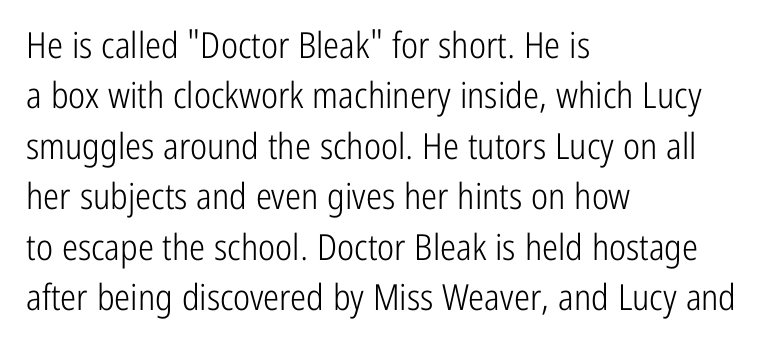
The image shows 36 px light, condensed sans-serif type, upright; set left-aligned, normal line spacing (1.4x), normal letter spacing, not underlined; low stroke contrast and a medium x-height.
